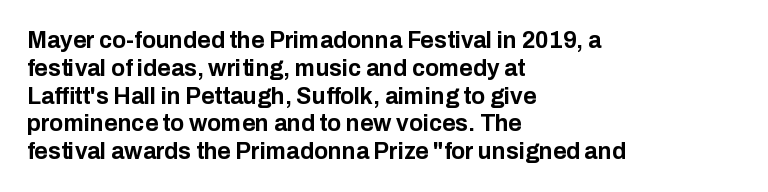
Short and long lines alike share a common starting point at left. Unlike italic type, these characters show no tilt at all. The passage shown is emphatically bold. The face used here is rendered with its standard letterfit. The space beneath each line is pristine and unruled.
